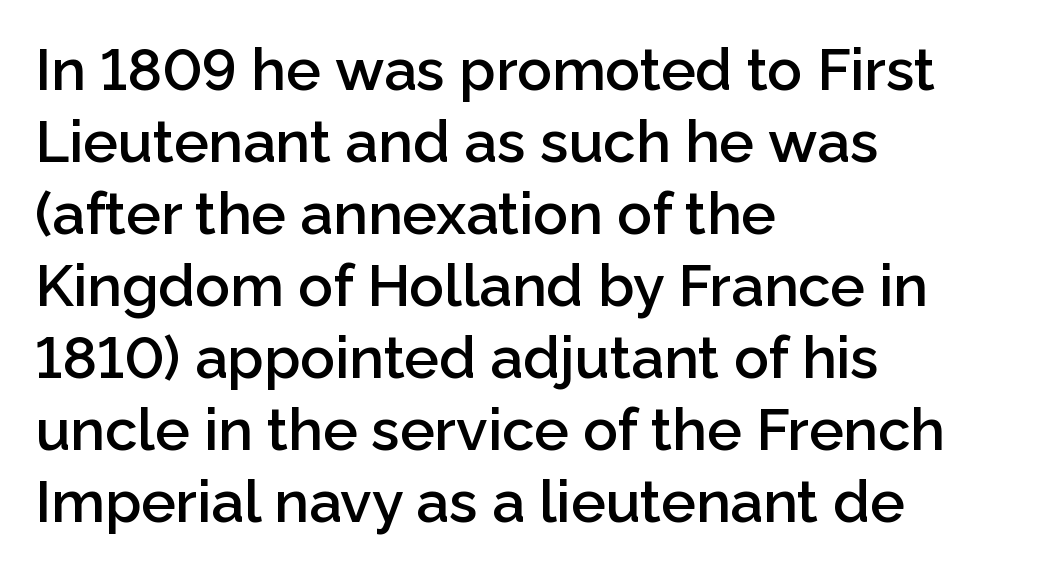
{"serif": "no", "italic": "no", "bold": "semi", "weight": "semibold", "width": "normal", "stroke_contrast": "low", "x_height": "medium", "monospaced": "no", "underline": "no", "align": "left", "line_spacing_ratio": 1.24, "letter_spacing": "normal", "letter_spacing_em": 0.0, "glyph_px": 58}
